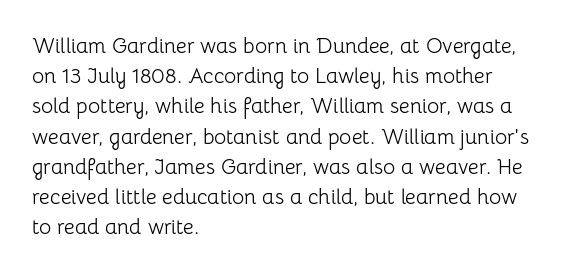
{"italic": "no", "bold": "no", "underline": "no", "align": "left", "line_spacing": "normal", "line_spacing_ratio": 1.44, "letter_spacing": "normal", "letter_spacing_em": 0.0, "glyph_px": 21}
